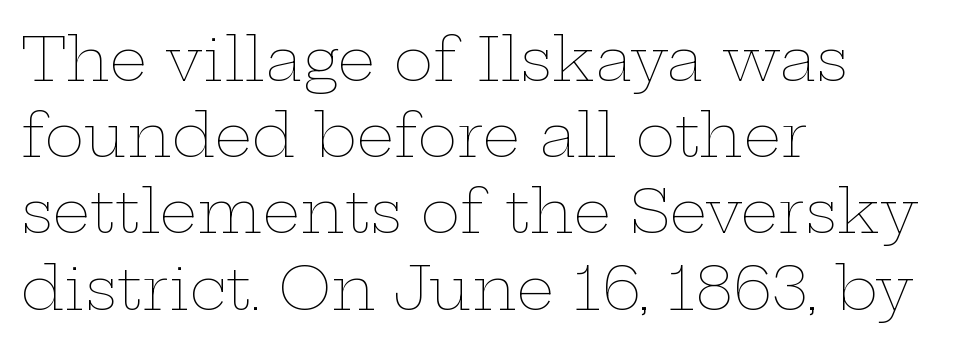
{"italic": "no", "bold": "no", "weight": "thin", "width": "wide", "stroke_contrast": "low", "x_height": "medium", "monospaced": "no", "underline": "no", "align": "left", "line_spacing": "normal", "line_spacing_ratio": 1.27, "letter_spacing": "normal", "letter_spacing_em": 0.0, "glyph_px": 60}
